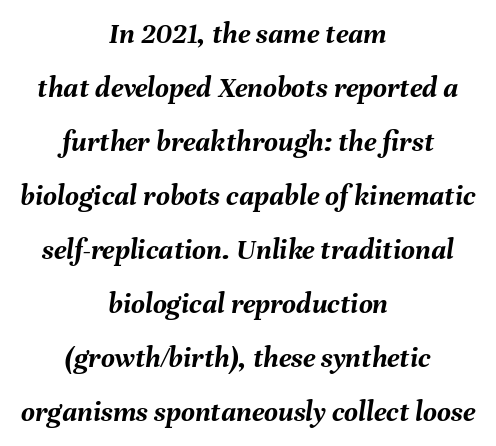
The image shows 30 px semibold type, italic (leaning right); set centered, line spacing 1.8x, normal letter spacing, not underlined; medium stroke contrast and a medium x-height.
